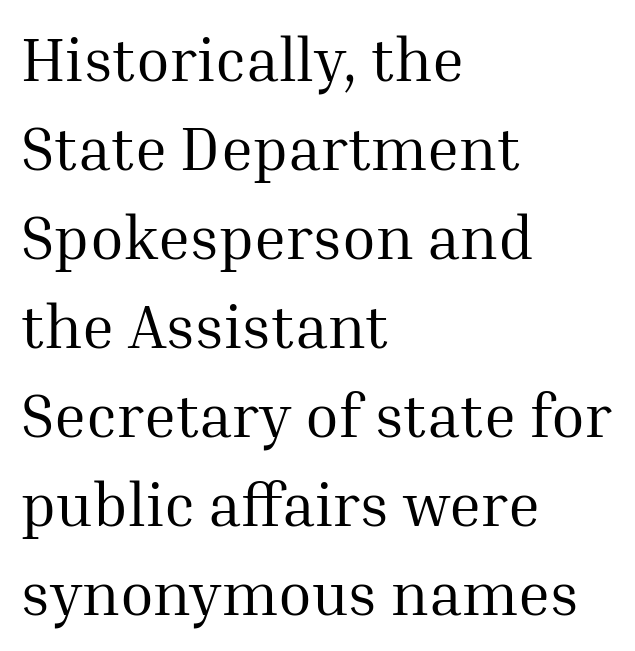
{"serif": "yes", "italic": "no", "bold": "no", "weight": "regular", "width": "normal", "stroke_contrast": "medium", "x_height": "medium", "monospaced": "no", "underline": "no", "align": "left", "line_spacing": "normal", "line_spacing_ratio": 1.46, "letter_spacing": "normal", "letter_spacing_em": 0.0, "glyph_px": 61}
